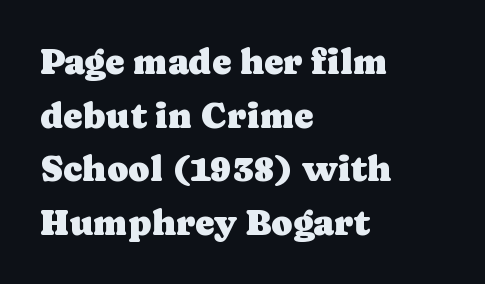
How are the letters spaced? Ordinarily, with no added tracking. Character widths vary here, with narrow letters taking less room than wide ones. The designer went with a serif here, giving each stem small feet. The passage is arranged the way most books set body copy — flush left. The area under the type is left untouched. Each new line begins a customary step beneath the previous one.
